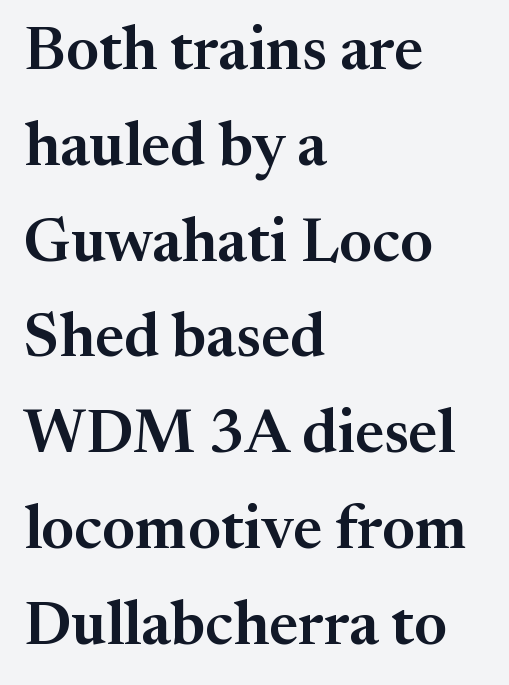
Q: Is the text italic (slanted)? A: No, it is upright.
Q: Is the typeface a serif or a sans-serif typeface? A: Serif.
Q: Is the text underlined? A: No.
Q: How is the paragraph aligned? A: Left-aligned.
Q: Is the spacing between letters normal or unusually wide? A: Normal.
Q: Is the spacing between lines tight, normal or loose? A: Normal.
Q: Width (condensed, normal, or wide)? A: Normal.
Q: Stroke contrast? A: Medium.
Q: x-height? A: Medium.
Q: Monospaced? A: No.
